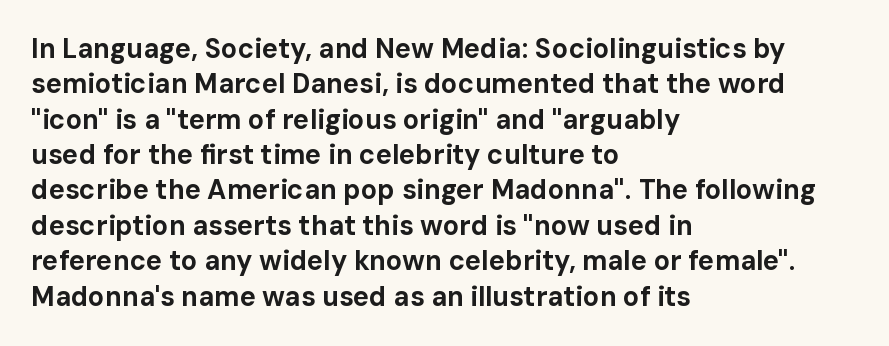
Q: Is the text bold? A: Yes.
Q: Is the text italic (slanted)? A: No, it is upright.
Q: Is the text underlined? A: No.
Q: How is the paragraph aligned? A: Left-aligned.
Q: Is the spacing between letters normal or unusually wide? A: Normal.
Q: Is the spacing between lines tight, normal or loose? A: Normal.
